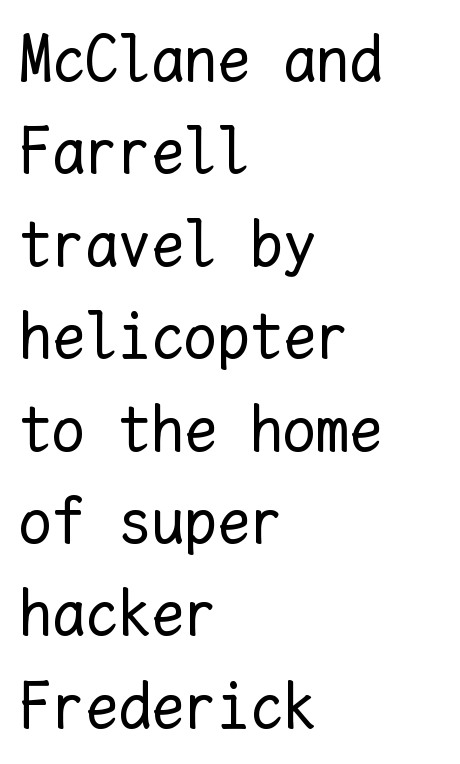
The image shows 66 px regular-weight type, upright, monospaced; set left-aligned, normal line spacing (1.4x), normal letter spacing, not underlined; low stroke contrast and a medium x-height.
